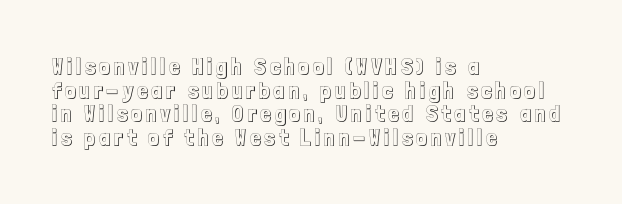
{"italic": "no", "underline": "no", "align": "left", "line_spacing": "tight", "line_spacing_ratio": 1.03, "glyph_px": 23}
